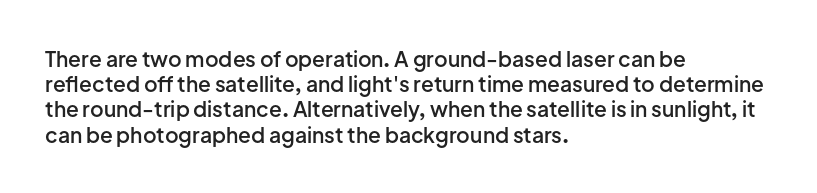
{"italic": "no", "bold": "semi", "underline": "no", "align": "left", "line_spacing_ratio": 1.2, "letter_spacing": "normal", "letter_spacing_em": 0.0, "glyph_px": 21}
